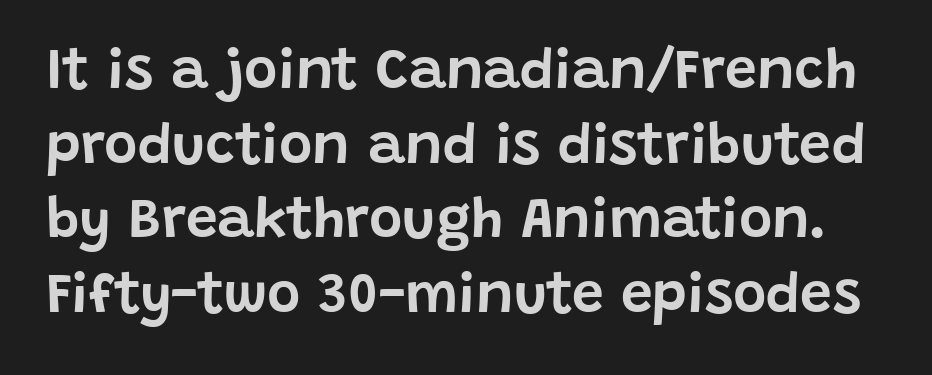
Examine the stroke ends and you'll find no serifs. Here the designer chose a conventional face with non-uniform glyph widths. Short note: letters normally spaced. Is there much room between lines? A standard amount, neither cramped nor airy. The typography opts for an upright posture over an oblique one. A clean baseline with only descenders dipping below it.
